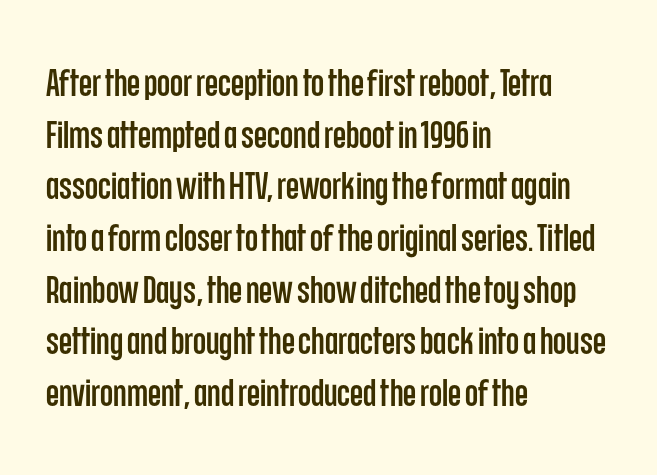
Q: Is the text italic (slanted)? A: No, it is upright.
Q: Is the typeface a serif or a sans-serif typeface? A: Sans-serif.
Q: Is the text underlined? A: No.
Q: How is the paragraph aligned? A: Left-aligned.
Q: Is the spacing between letters normal or unusually wide? A: Normal.
Q: Is the spacing between lines tight, normal or loose? A: Normal.
Q: Width (condensed, normal, or wide)? A: Condensed.
Q: Stroke contrast? A: Low.
Q: x-height? A: Large.
Q: Monospaced? A: No.
